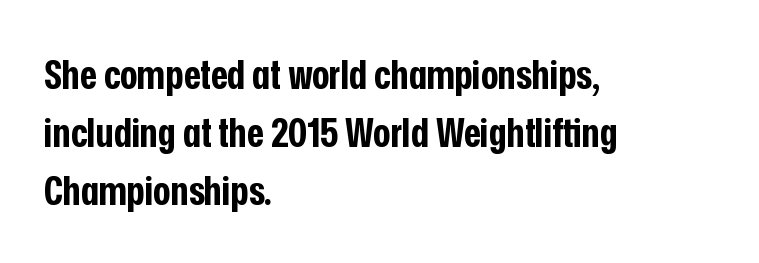
{"serif": "no", "italic": "no", "bold": "yes", "weight": "bold", "width": "condensed", "stroke_contrast": "low", "x_height": "medium", "monospaced": "no", "underline": "no", "align": "left", "line_spacing": "normal", "line_spacing_ratio": 1.41, "letter_spacing": "normal", "letter_spacing_em": 0.0, "glyph_px": 41}
